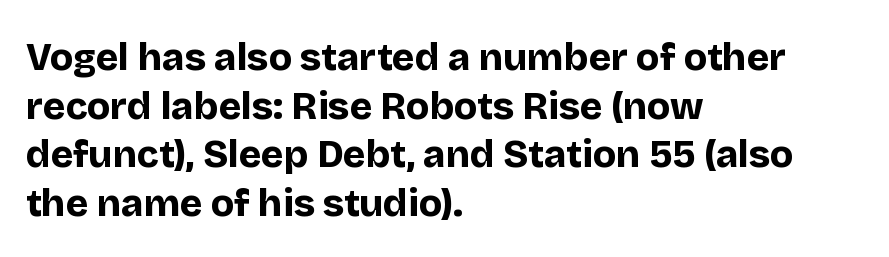
{"serif": "no", "italic": "no", "bold": "yes", "weight": "bold", "width": "normal", "stroke_contrast": "low", "x_height": "large", "monospaced": "no", "underline": "no", "align": "left", "line_spacing": "normal", "line_spacing_ratio": 1.28, "letter_spacing": "normal", "letter_spacing_em": 0.0, "glyph_px": 38}
